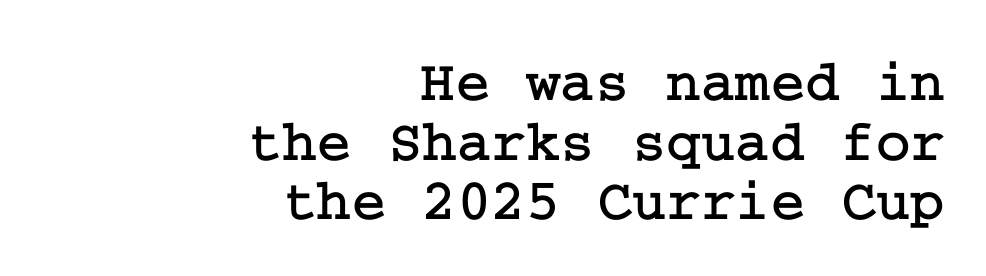
Q: Is the text italic (slanted)? A: No, it is upright.
Q: Is the typeface a serif or a sans-serif typeface? A: Serif.
Q: Is the text underlined? A: No.
Q: How is the paragraph aligned? A: Right-aligned.
Q: Is the spacing between letters normal or unusually wide? A: Normal.
Q: Is the spacing between lines tight, normal or loose? A: Tight.
Q: Width (condensed, normal, or wide)? A: Normal.
Q: Stroke contrast? A: Low.
Q: x-height? A: Medium.
